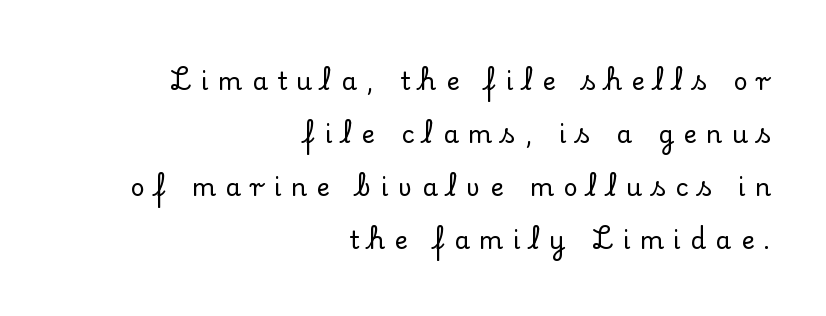
The image shows 25 px text type, upright; set right-aligned, loose line spacing (2.12x), unusually wide letter spacing (+0.38 em), not underlined.
